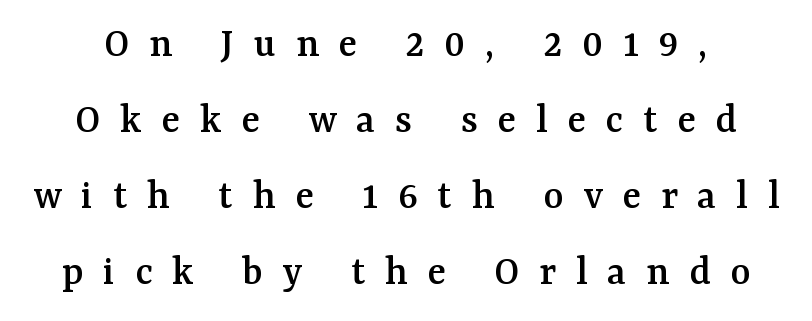
{"serif": "yes", "italic": "no", "width": "normal", "stroke_contrast": "medium", "x_height": "medium", "monospaced": "no", "underline": "no", "line_spacing_ratio": 1.77, "letter_spacing": "wide", "letter_spacing_em": 0.46, "glyph_px": 43}
